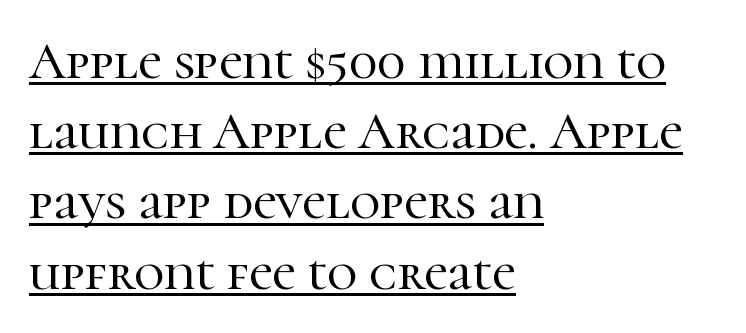
Q: Is the text italic (slanted)? A: No, it is upright.
Q: Is the typeface a serif or a sans-serif typeface? A: Serif.
Q: Is the text underlined? A: Yes.
Q: How is the paragraph aligned? A: Left-aligned.
Q: Is the spacing between letters normal or unusually wide? A: Normal.
Q: Is the spacing between lines tight, normal or loose? A: Normal.
Q: Width (condensed, normal, or wide)? A: Normal.
Q: Stroke contrast? A: High.
Q: x-height? A: Medium.
Q: Monospaced? A: No.
